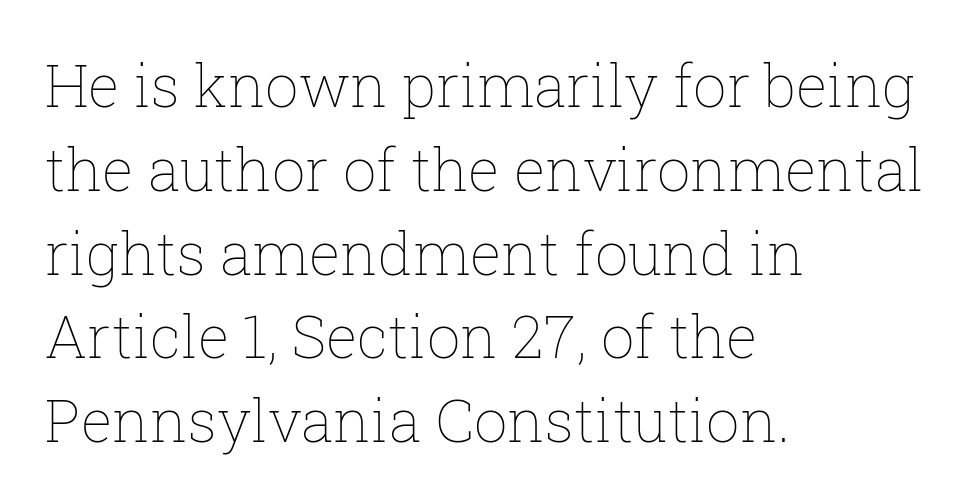
The image shows 59 px thin type, upright; set left-aligned, normal line spacing (1.42x), normal letter spacing, not underlined; low stroke contrast and a medium x-height.
